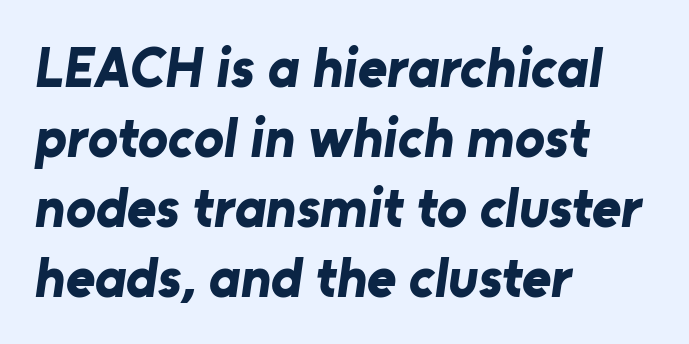
The gaps between neighbouring characters are ordinary and unremarkable. Baseline-to-baseline distance is the conventional proportion of letter height. These lines are set flush left with a ragged right edge. The face used here is a sans, in the tradition of grotesques and geometrics. Character widths vary here, with narrow letters taking less room than wide ones.
